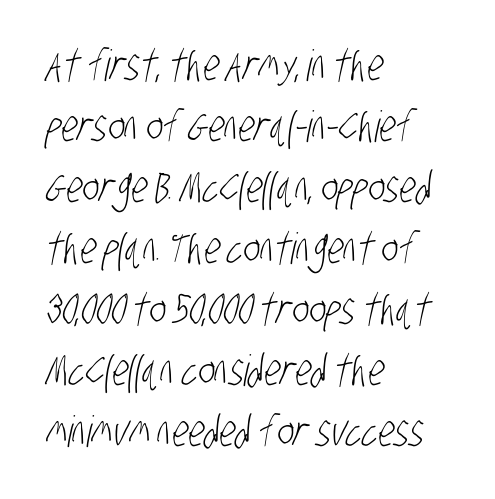
Words float on clear page, feet unadorned. Visually the block forms a straight wall on the left and a jagged coastline on the right. The typeface chosen for these lines omits serifs. Normally led — the rows are evenly, conventionally spaced.
